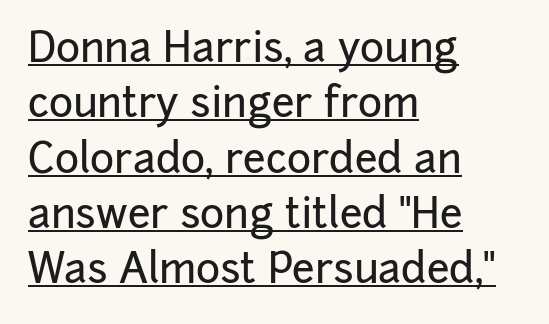
Q: Is the text italic (slanted)? A: No, it is upright.
Q: Is the typeface a serif or a sans-serif typeface? A: Sans-serif.
Q: Is the text underlined? A: Yes.
Q: How is the paragraph aligned? A: Left-aligned.
Q: Is the spacing between letters normal or unusually wide? A: Normal.
Q: Is the spacing between lines tight, normal or loose? A: Normal.
Q: Width (condensed, normal, or wide)? A: Normal.
Q: Stroke contrast? A: Low.
Q: x-height? A: Medium.
Q: Monospaced? A: No.
